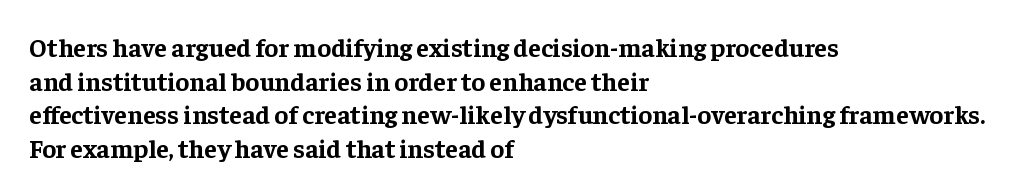
Q: Is the text bold? A: Yes.
Q: Is the text italic (slanted)? A: No, it is upright.
Q: Is the text underlined? A: No.
Q: How is the paragraph aligned? A: Left-aligned.
Q: Is the spacing between letters normal or unusually wide? A: Normal.
Q: Is the spacing between lines tight, normal or loose? A: Normal.
